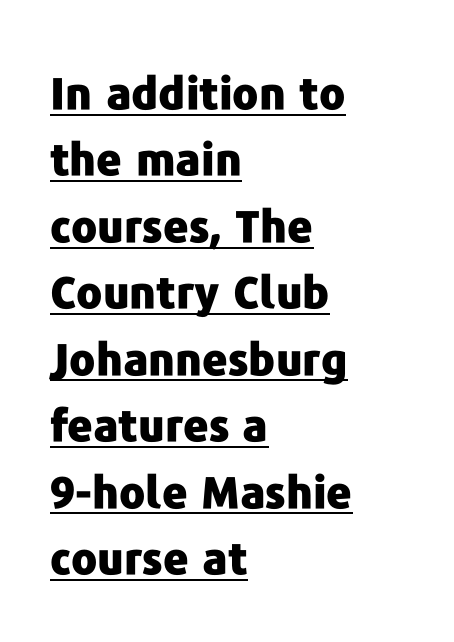
{"serif": "no", "italic": "no", "bold": "yes", "weight": "heavy", "width": "normal", "stroke_contrast": "low", "x_height": "medium", "monospaced": "no", "underline": "yes", "align": "left", "line_spacing": "normal", "line_spacing_ratio": 1.51, "letter_spacing": "normal", "letter_spacing_em": 0.0, "glyph_px": 44}
